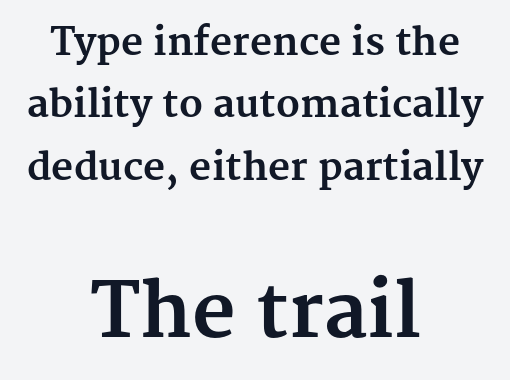
The image shows 75 px bold serif type, upright; set centered, normal line spacing (1.64x), normal letter spacing, not underlined; the second (bottom) block is 1.97x larger; medium stroke contrast and a medium x-height.
